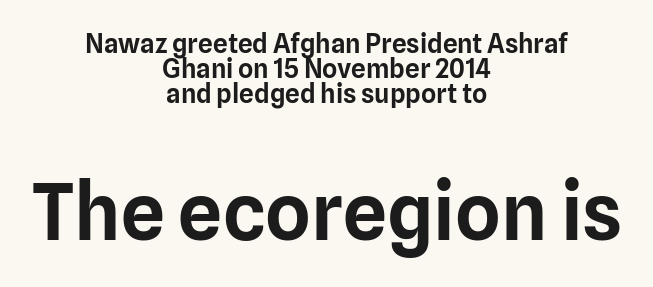
{"serif": "no", "italic": "no", "width": "normal", "stroke_contrast": "low", "x_height": "medium", "monospaced": "no", "underline": "no", "align": "center", "line_spacing": "tight", "line_spacing_ratio": 0.96, "letter_spacing": "normal", "letter_spacing_em": 0.0, "larger_block": "second", "size_ratio": 3.0, "glyph_px": 78}
